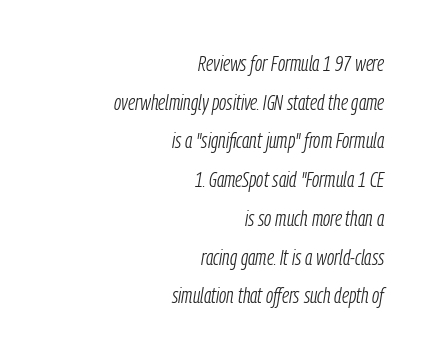
{"italic": "yes", "lean": "right", "slant_degrees": 9, "bold": "no", "underline": "no", "align": "right", "line_spacing_ratio": 1.76, "letter_spacing": "normal", "letter_spacing_em": 0.0, "glyph_px": 22}
